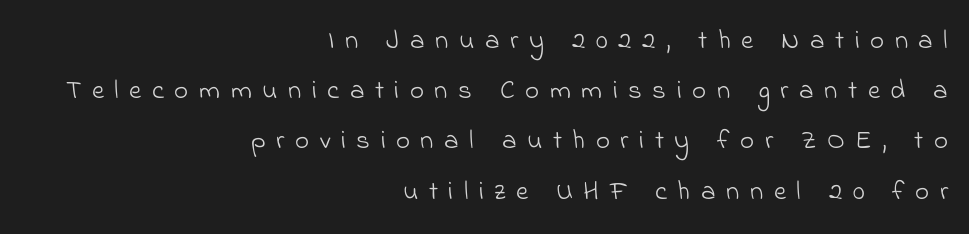
Has an underline been added? It has not. Typeset ragged left — the right edge is the straight one. Each stroke keeps to a modest, everyday thickness or less. Honestly, the letter spacing is so wide it's the main thing you notice.
